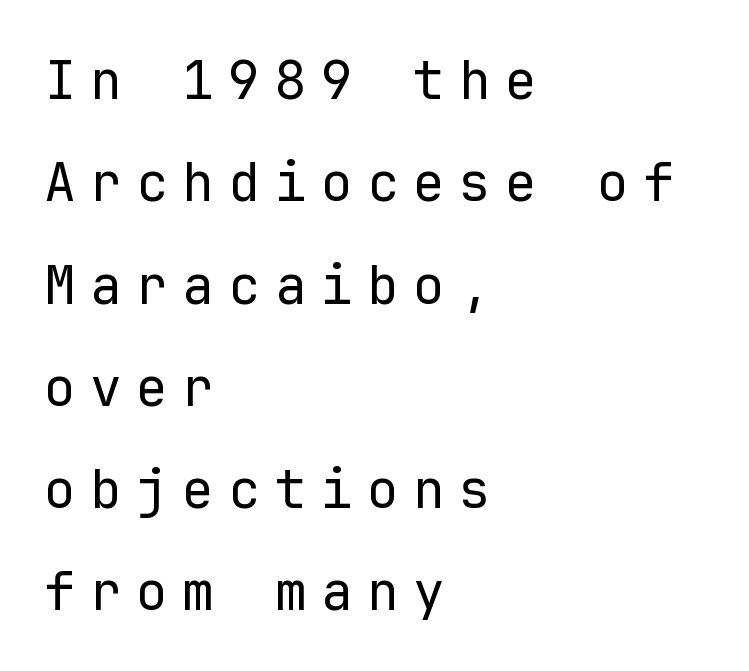
The image shows 53 px regular-weight sans-serif type, upright, monospaced; set left-aligned, loose line spacing (1.93x), unusually wide letter spacing (+0.27 em), not underlined; low stroke contrast and a medium x-height.
